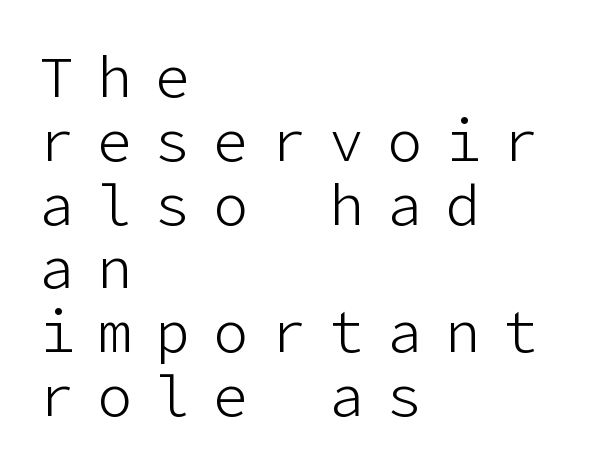
{"serif": "no", "italic": "no", "bold": "no", "weight": "light", "width": "normal", "stroke_contrast": "low", "x_height": "medium", "underline": "no", "align": "left", "line_spacing": "tight", "line_spacing_ratio": 1.1, "letter_spacing": "wide", "letter_spacing_em": 0.4, "glyph_px": 58}
